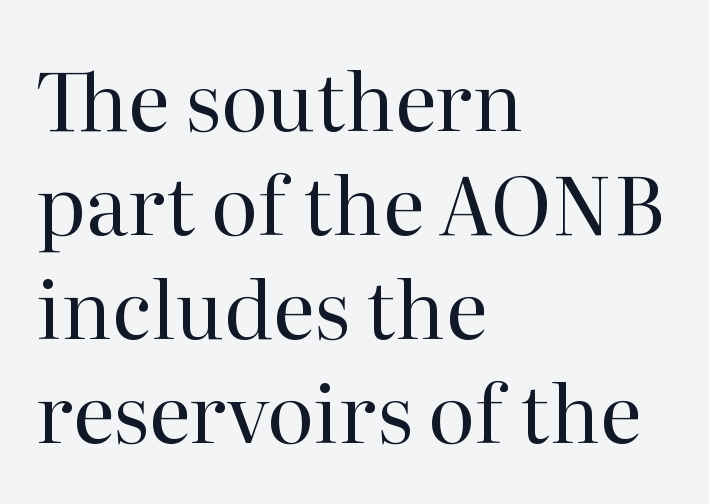
The letters carry serifs — small finishing strokes at the ends of their stems. These lines stack with their left ends in a neat column. Vertical strokes here are truly vertical. The space directly below the letters is spotless. Leading: standard.
